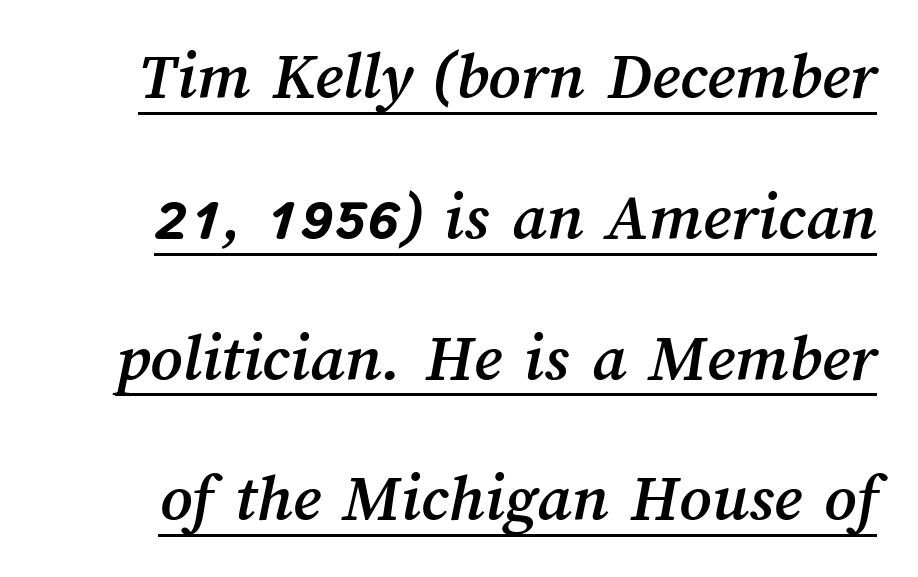
{"width": "normal", "stroke_contrast": "medium", "x_height": "medium", "monospaced": "no", "underline": "yes", "line_spacing": "loose", "line_spacing_ratio": 2.04, "letter_spacing": "normal", "letter_spacing_em": 0.0, "glyph_px": 69}
